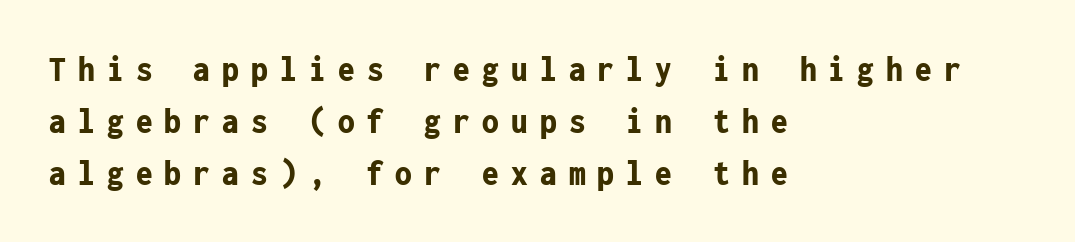
The image shows 37 px bold, condensed sans-serif type, upright, monospaced; set left-aligned, normal line spacing (1.4x), unusually wide letter spacing (+0.33 em), not underlined; low stroke contrast and a medium x-height.
